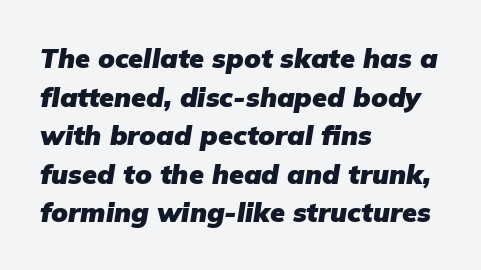
Q: Is the text bold? A: Yes.
Q: Is the text italic (slanted)? A: Yes, it leans right by about 9 degrees.
Q: Is the text underlined? A: No.
Q: How is the paragraph aligned? A: Left-aligned.
Q: Is the spacing between letters normal or unusually wide? A: Normal.
Q: Is the spacing between lines tight, normal or loose? A: Normal.
